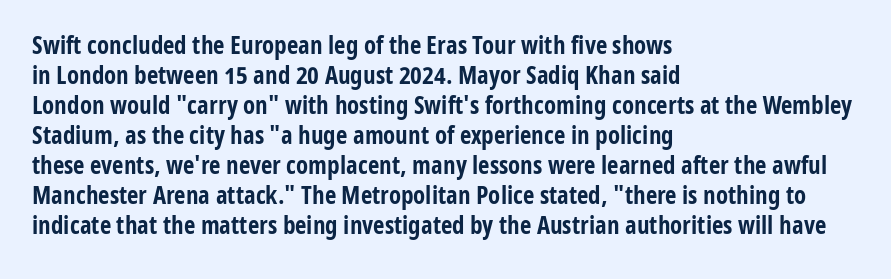
{"italic": "no", "bold": "yes", "underline": "no", "align": "left", "line_spacing_ratio": 1.2, "letter_spacing": "normal", "letter_spacing_em": 0.0, "glyph_px": 25}
